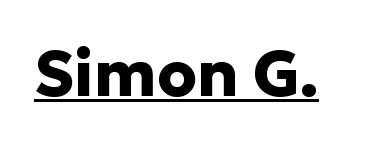
{"serif": "no", "italic": "no", "bold": "yes", "weight": "heavy", "width": "normal", "stroke_contrast": "low", "x_height": "medium", "monospaced": "no", "underline": "yes", "letter_spacing": "normal", "letter_spacing_em": 0.0, "glyph_px": 63}
